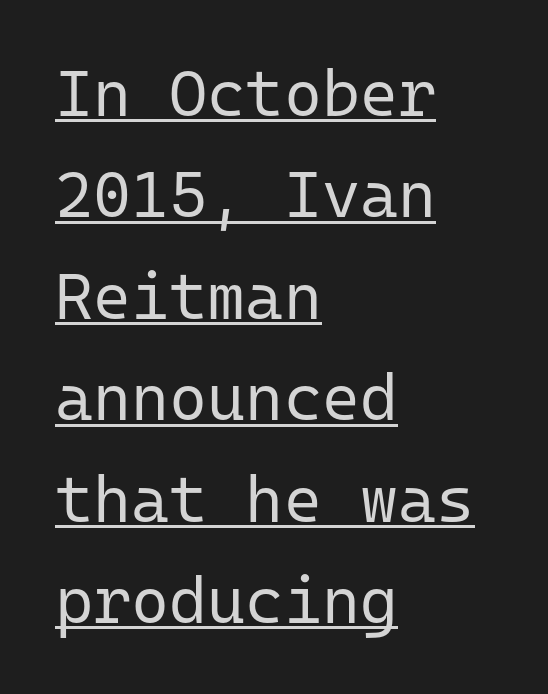
Q: Is the text bold? A: No.
Q: Is the text italic (slanted)? A: No, it is upright.
Q: Is the typeface a serif or a sans-serif typeface? A: Sans-serif.
Q: Is the text underlined? A: Yes.
Q: How is the paragraph aligned? A: Left-aligned.
Q: Is the spacing between letters normal or unusually wide? A: Normal.
Q: Is the spacing between lines tight, normal or loose? A: Normal.
Q: Width (condensed, normal, or wide)? A: Normal.
Q: Stroke contrast? A: Low.
Q: x-height? A: Medium.
Q: Monospaced? A: Yes.
